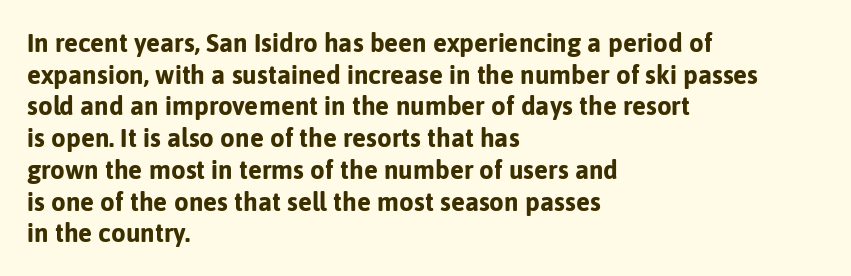
Q: Is the text bold? A: Yes.
Q: Is the text italic (slanted)? A: No, it is upright.
Q: Is the text underlined? A: No.
Q: How is the paragraph aligned? A: Left-aligned.
Q: Is the spacing between letters normal or unusually wide? A: Normal.
